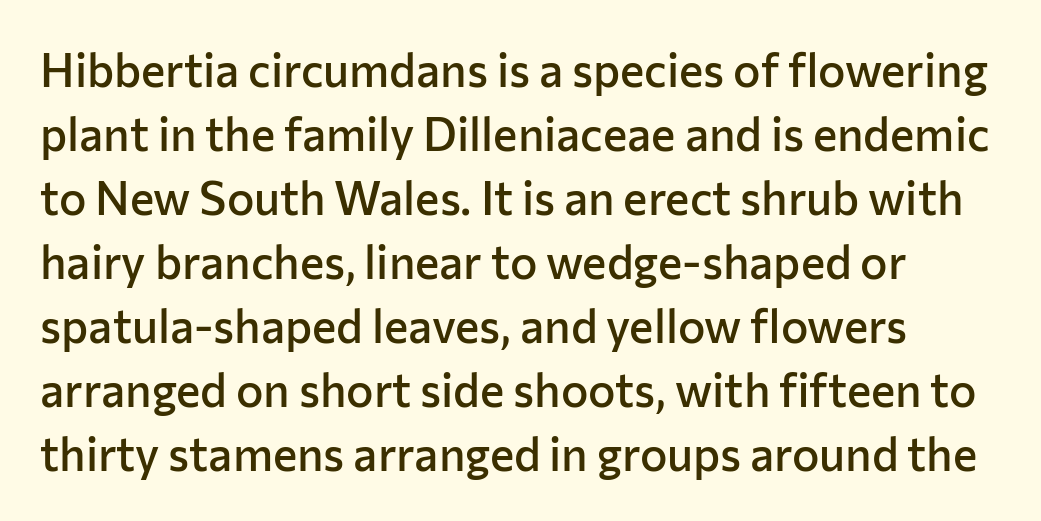
{"serif": "no", "italic": "no", "bold": "semi", "weight": "semibold", "width": "normal", "stroke_contrast": "low", "x_height": "medium", "monospaced": "no", "underline": "no", "line_spacing": "normal", "line_spacing_ratio": 1.39, "letter_spacing": "normal", "letter_spacing_em": 0.0, "glyph_px": 46}
